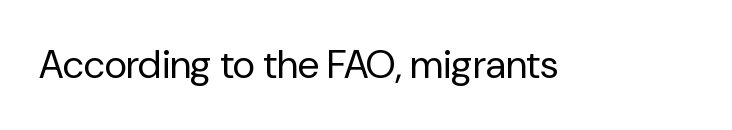
A typesetter would mark this as roman, not italic. The glyphs are unaccompanied by any horizontal stroke below them. The weight tops out at a normal text grade. Here the glyphs are tracked normally, forming tight word shapes. Letterform terminals end flat and unadorned throughout the passage.
